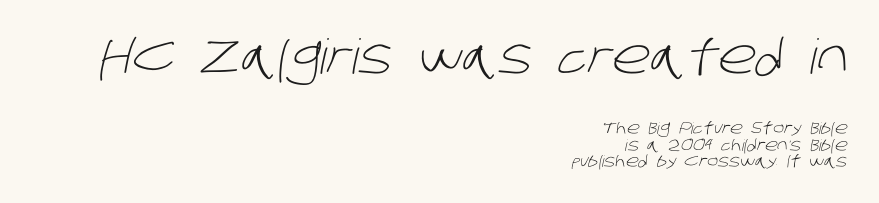
Where is the straight margin? On the right. You could barely slide anything between these rows. Words appear dense and cohesive because spacing is normal. The letters in the upper block stand taller than those in the block below.
